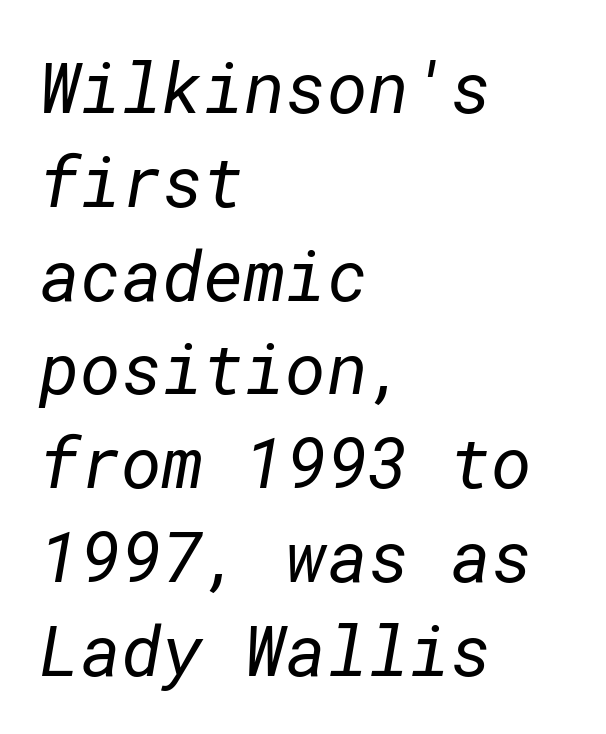
The image shows 70 px regular-weight sans-serif type; set left-aligned, normal line spacing (1.34x), normal letter spacing, not underlined; low stroke contrast and a medium x-height.
